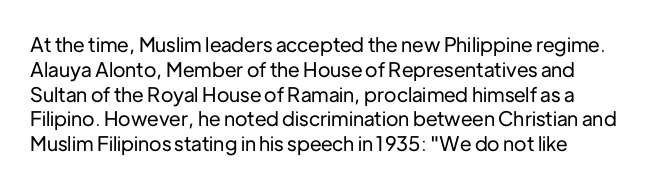
{"italic": "no", "underline": "no", "line_spacing_ratio": 1.24, "letter_spacing": "normal", "letter_spacing_em": 0.0, "glyph_px": 20}
